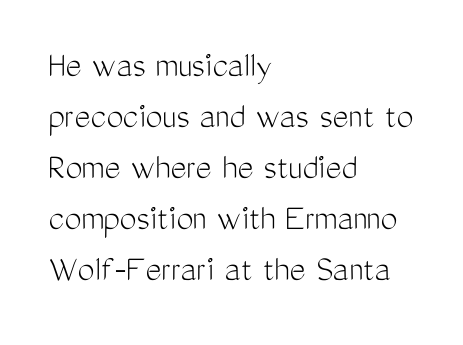
{"serif": "no", "italic": "no", "bold": "no", "weight": "light", "width": "condensed", "stroke_contrast": "medium", "x_height": "medium", "monospaced": "no", "underline": "no", "align": "left", "line_spacing": "normal", "line_spacing_ratio": 1.34, "letter_spacing": "normal", "letter_spacing_em": 0.0, "glyph_px": 38}
